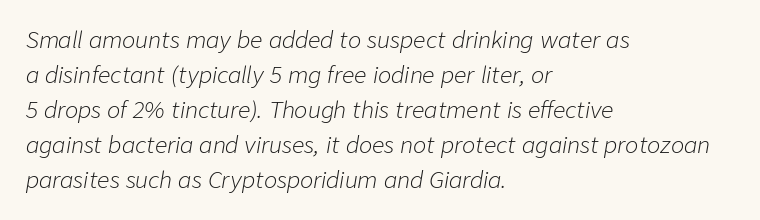
The letters sit at their default tracking, neither squeezed nor spread. Italic? Definitely — the glyphs are oblique. Lines of text with bare space underneath. The font sits on the lighter half of the weight spectrum, regular included. Left-aligned paragraph, ragged on the right.
